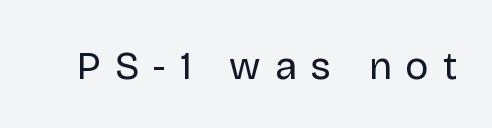
Characters follow at a spacing far wider than the type designer built in. Weight: in the light-to-regular range. Looks like regular typesetting: each glyph gets only the width it needs. This is roman type, the default non-slanted kind. Type without underlining.
